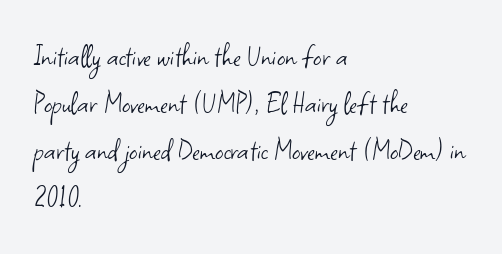
The image shows 33 px light sans-serif type; set left-aligned, normal line spacing (1.42x), normal letter spacing, not underlined; low stroke contrast and a small x-height.
